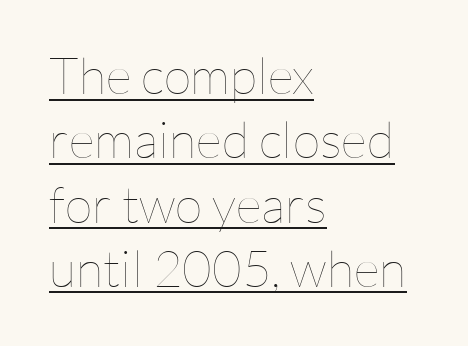
The image shows 51 px thin type, upright; set left-aligned, normal line spacing (1.26x), normal letter spacing, underlined; low stroke contrast and a medium x-height.
